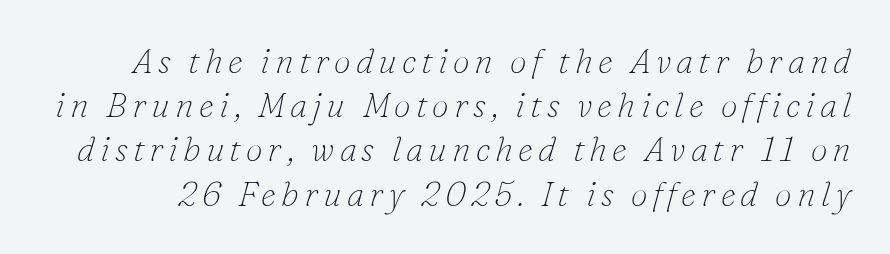
Q: Is the text bold? A: No.
Q: Is the text italic (slanted)? A: Yes, it leans right by about 16 degrees.
Q: Is the typeface a serif or a sans-serif typeface? A: Serif.
Q: Is the text underlined? A: No.
Q: Is the spacing between lines tight, normal or loose? A: Normal.
Q: Width (condensed, normal, or wide)? A: Normal.
Q: Stroke contrast? A: Low.
Q: x-height? A: Small.
Q: Monospaced? A: No.
